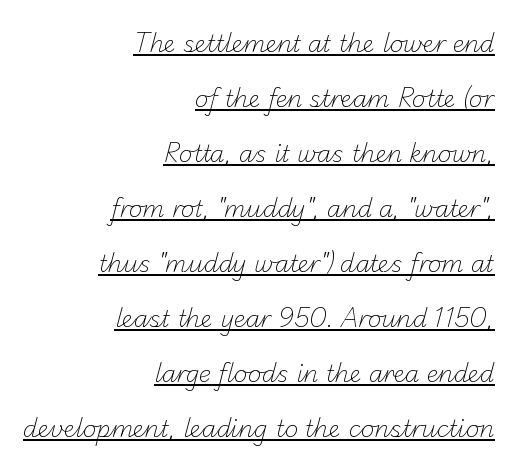
Q: Is the text bold? A: No.
Q: Is the text underlined? A: Yes.
Q: How is the paragraph aligned? A: Right-aligned.
Q: Is the spacing between letters normal or unusually wide? A: Normal.
Q: Is the spacing between lines tight, normal or loose? A: Loose.
